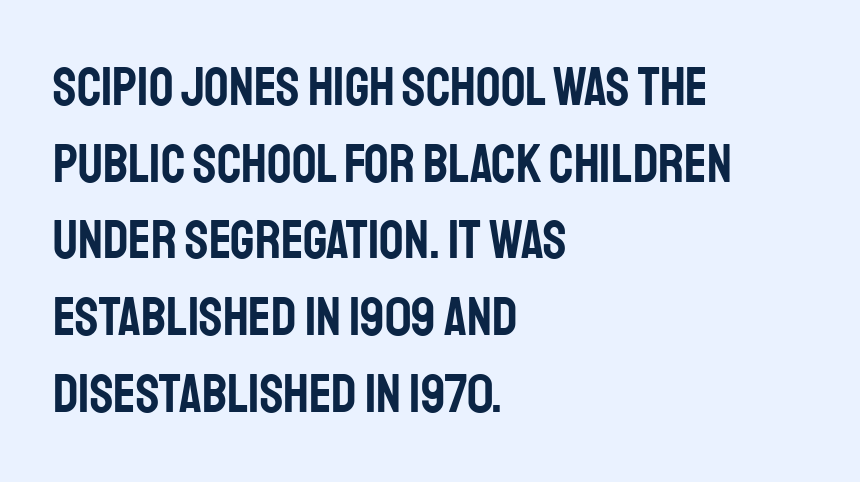
Q: Is the text italic (slanted)? A: No, it is upright.
Q: Is the typeface a serif or a sans-serif typeface? A: Sans-serif.
Q: Is the text underlined? A: No.
Q: How is the paragraph aligned? A: Left-aligned.
Q: Is the spacing between letters normal or unusually wide? A: Normal.
Q: Is the spacing between lines tight, normal or loose? A: Normal.
Q: Width (condensed, normal, or wide)? A: Condensed.
Q: Stroke contrast? A: Low.
Q: x-height? A: Large.
Q: Monospaced? A: No.
